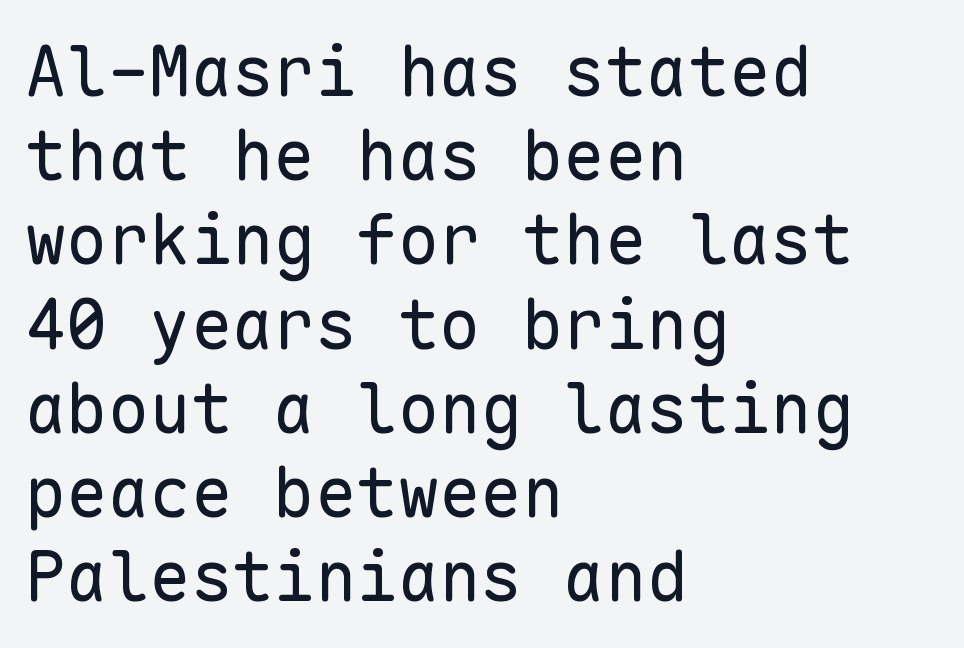
Q: Is the text bold? A: No.
Q: Is the text italic (slanted)? A: No, it is upright.
Q: Is the typeface a serif or a sans-serif typeface? A: Sans-serif.
Q: Is the text underlined? A: No.
Q: How is the paragraph aligned? A: Left-aligned.
Q: Is the spacing between letters normal or unusually wide? A: Normal.
Q: Width (condensed, normal, or wide)? A: Normal.
Q: Stroke contrast? A: Low.
Q: x-height? A: Medium.
Q: Monospaced? A: Yes.
